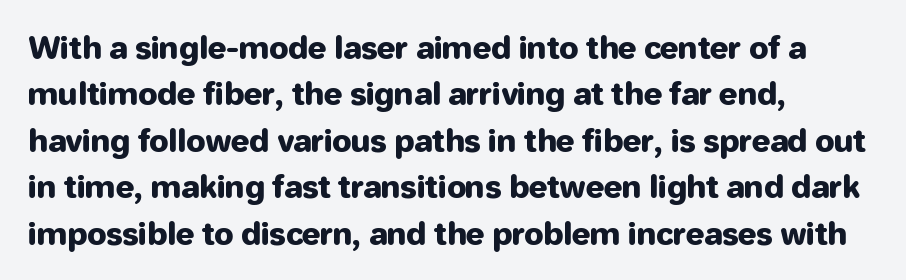
Q: Is the text italic (slanted)? A: No, it is upright.
Q: Is the typeface a serif or a sans-serif typeface? A: Sans-serif.
Q: Is the text underlined? A: No.
Q: How is the paragraph aligned? A: Left-aligned.
Q: Is the spacing between letters normal or unusually wide? A: Normal.
Q: Is the spacing between lines tight, normal or loose? A: Normal.
Q: Width (condensed, normal, or wide)? A: Normal.
Q: Stroke contrast? A: Low.
Q: x-height? A: Medium.
Q: Monospaced? A: No.
